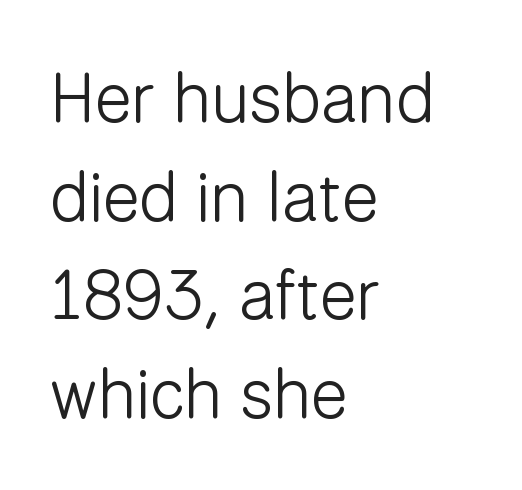
{"serif": "no", "italic": "no", "bold": "no", "weight": "light", "width": "normal", "stroke_contrast": "low", "x_height": "medium", "monospaced": "no", "underline": "no", "align": "left", "line_spacing": "normal", "line_spacing_ratio": 1.43, "letter_spacing": "normal", "letter_spacing_em": 0.0, "glyph_px": 69}
